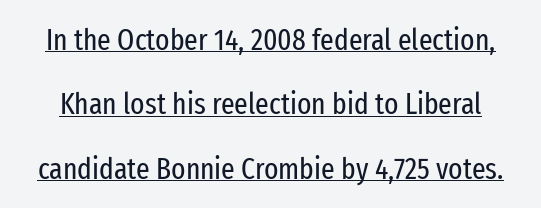
Q: Is the text bold? A: No.
Q: Is the text italic (slanted)? A: No, it is upright.
Q: Is the typeface a serif or a sans-serif typeface? A: Sans-serif.
Q: Is the text underlined? A: Yes.
Q: Is the spacing between letters normal or unusually wide? A: Normal.
Q: Is the spacing between lines tight, normal or loose? A: Loose.
Q: Width (condensed, normal, or wide)? A: Condensed.
Q: Stroke contrast? A: Low.
Q: x-height? A: Medium.
Q: Monospaced? A: No.
